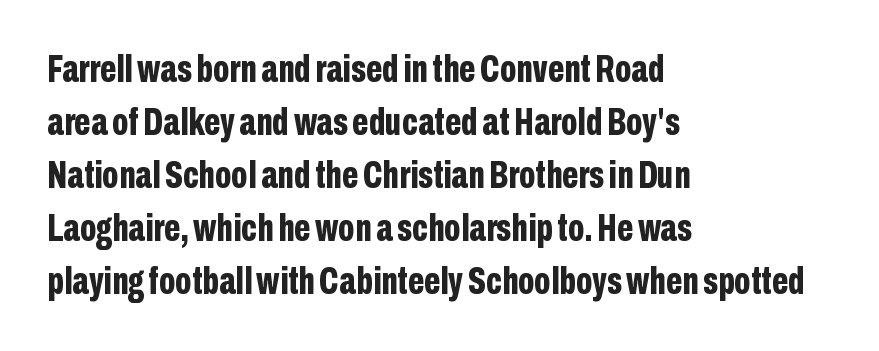
Posture: straight, roman, zero tilt. Lines of text with bare space underneath. Heavy, bold letterforms. Classification — sans serif.
